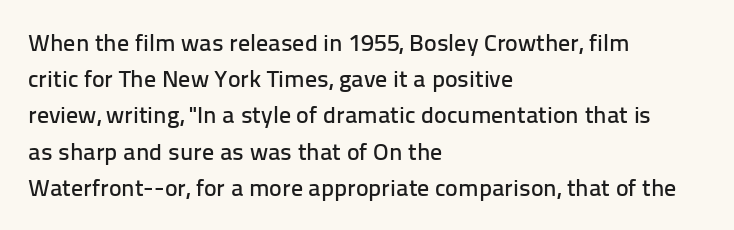
Leading: standard. Ascenders rise straight up at ninety degrees. Nobody drew a line under any word here. Here the glyphs are tracked normally, forming tight word shapes. All the whitespace from short lines collects on the right.
